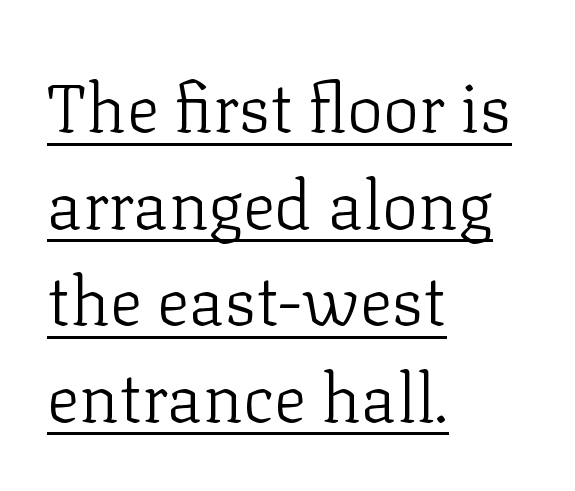
{"serif": "yes", "italic": "no", "bold": "no", "weight": "light", "width": "normal", "stroke_contrast": "low", "x_height": "medium", "monospaced": "no", "underline": "yes", "align": "left", "line_spacing": "normal", "line_spacing_ratio": 1.42, "letter_spacing": "normal", "letter_spacing_em": 0.0, "glyph_px": 68}
